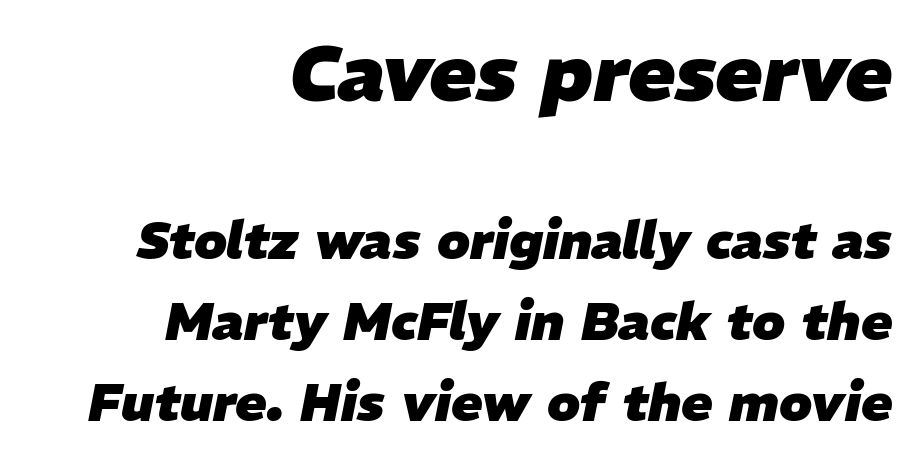
The image shows 78 px heavy type, italic (leaning right); set right-aligned, normal line spacing (1.56x), normal letter spacing, not underlined; the first (top) block is 1.5x larger; low stroke contrast and a medium x-height.
